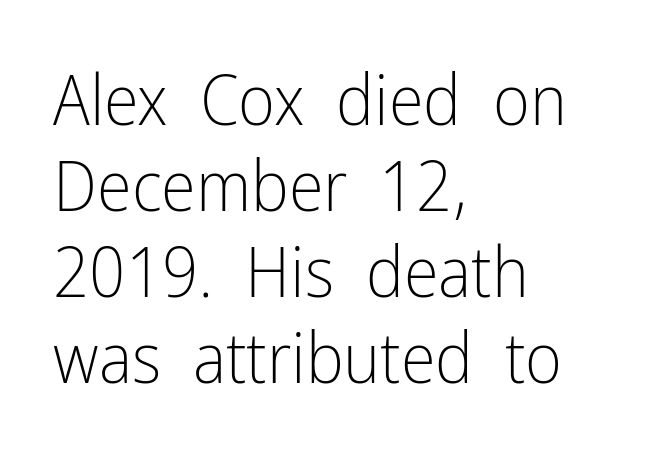
{"serif": "no", "italic": "no", "bold": "no", "weight": "light", "width": "condensed", "stroke_contrast": "low", "x_height": "medium", "monospaced": "no", "underline": "no", "align": "left", "line_spacing_ratio": 1.21, "letter_spacing": "normal", "letter_spacing_em": 0.0, "glyph_px": 71}
